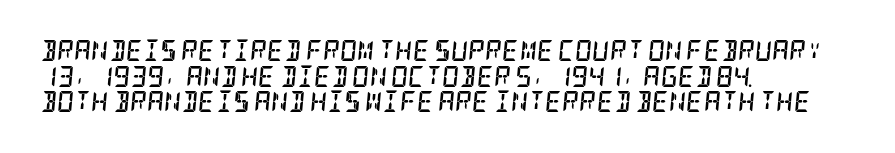
{"italic": "yes", "lean": "right", "slant_degrees": 5, "bold": "yes", "underline": "no", "align": "left", "line_spacing_ratio": 1.22, "letter_spacing": "normal", "letter_spacing_em": 0.0, "glyph_px": 21}
